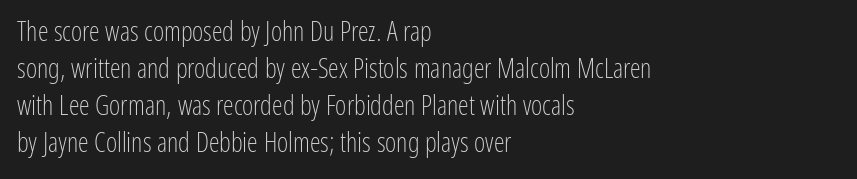
Q: Is the text bold? A: No.
Q: Is the text italic (slanted)? A: No, it is upright.
Q: Is the text underlined? A: No.
Q: How is the paragraph aligned? A: Left-aligned.
Q: Is the spacing between letters normal or unusually wide? A: Normal.
Q: Is the spacing between lines tight, normal or loose? A: Normal.
